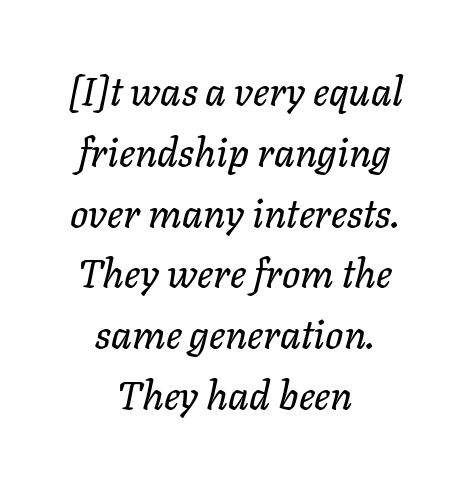
Is the block centered? Yes — each line is placed symmetrically about the middle. Think of a printed novel: that variable character pitch is what you see here. Honestly, the row spacing looks completely unremarkable. The text carries the slant typical of an italic or oblique font. Plain, unruled lines of type.
